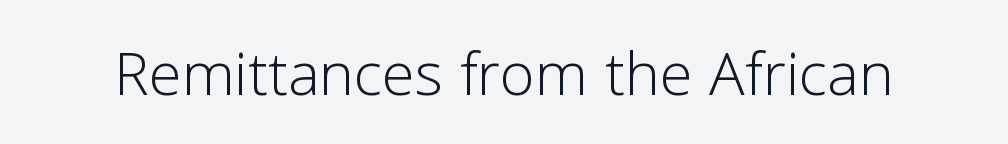
Q: Is the text bold? A: No.
Q: Is the text italic (slanted)? A: No, it is upright.
Q: Is the typeface a serif or a sans-serif typeface? A: Sans-serif.
Q: Is the text underlined? A: No.
Q: Is the spacing between letters normal or unusually wide? A: Normal.
Q: Width (condensed, normal, or wide)? A: Normal.
Q: Stroke contrast? A: Low.
Q: x-height? A: Medium.
Q: Monospaced? A: No.
